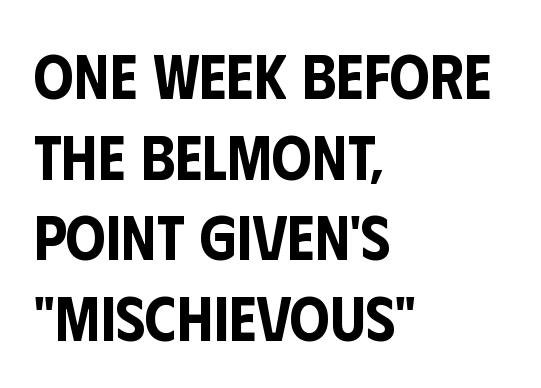
The image shows 63 px condensed sans-serif type, upright; set left-aligned, normal line spacing (1.28x), normal letter spacing, not underlined; low stroke contrast and a large x-height.
